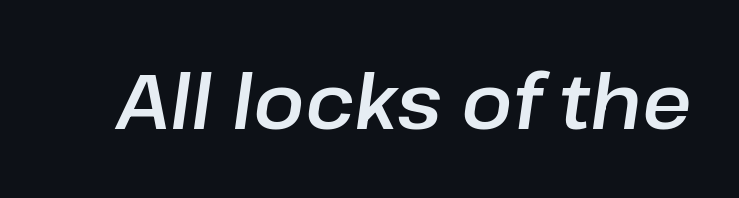
{"italic": "yes", "lean": "right", "slant_degrees": 8, "width": "normal", "stroke_contrast": "low", "x_height": "medium", "monospaced": "no", "underline": "no", "letter_spacing": "normal", "letter_spacing_em": 0.0, "glyph_px": 76}
